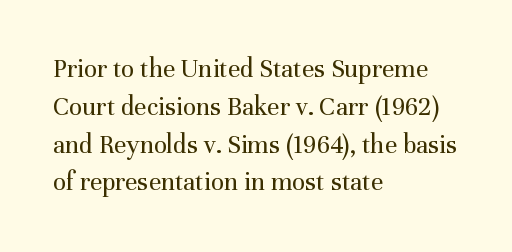
{"italic": "no", "bold": "no", "underline": "no", "align": "left", "line_spacing": "normal", "line_spacing_ratio": 1.4, "letter_spacing": "normal", "letter_spacing_em": 0.0, "glyph_px": 27}
